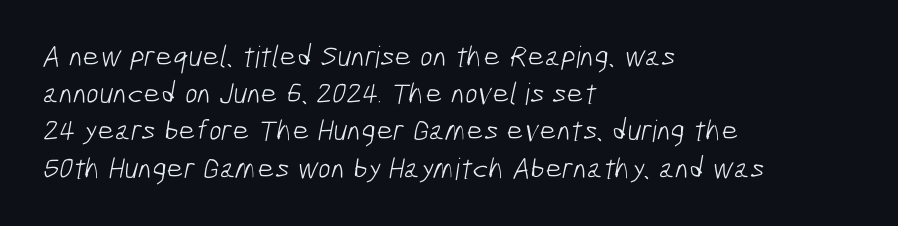
The image shows 30 px light, condensed sans-serif type; set left-aligned, line spacing 1.24x, normal letter spacing, not underlined; low stroke contrast and a medium x-height.
